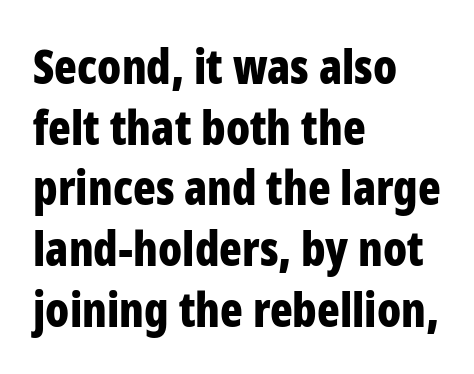
This sample uses a sans-serif face. The type is set solid horizontally, with unmodified tracking. The passage shown is typed in a proportional face where columns would drift. The letters stand straight up with perfectly vertical stems. Horizontally, the lines are justified to the leading edge only. The designer left line spacing at the default.
